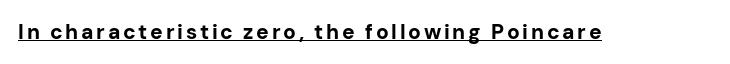
Do the letters lean? They stand straight. Compared with an ordinary text face, these strokes are far heavier — a full bold. Emphasis is given by a line drawn under the lettering.
